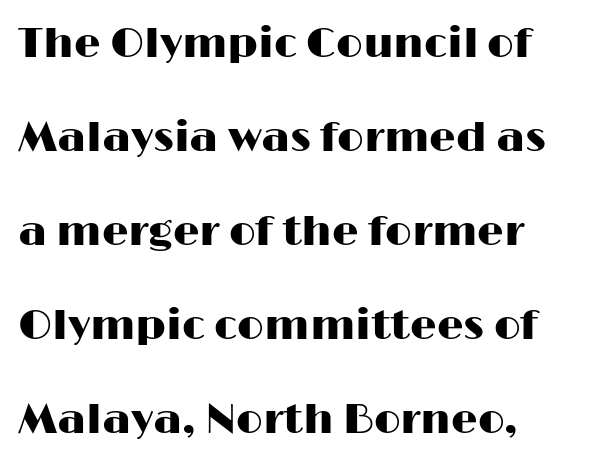
Looks like regular typesetting: each glyph gets only the width it needs. The ragged edge is on the right, which tells us the setting is flush left. Style check: upright. A typesetter would call this leading open, well beyond the default. The string is rendered with underlining switched off. No extra tracking has been applied to these lines.
